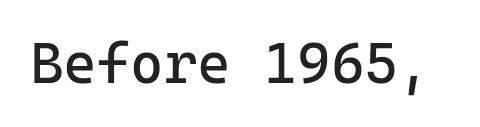
Q: Is the text bold? A: No.
Q: Is the text italic (slanted)? A: No, it is upright.
Q: Is the typeface a serif or a sans-serif typeface? A: Sans-serif.
Q: Is the text underlined? A: No.
Q: Is the spacing between letters normal or unusually wide? A: Normal.
Q: Width (condensed, normal, or wide)? A: Normal.
Q: Stroke contrast? A: Low.
Q: x-height? A: Medium.
Q: Monospaced? A: Yes.
